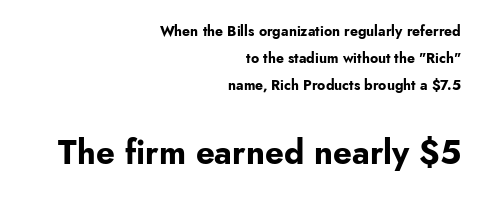
The image shows 33 px bold sans-serif type, upright; set right-aligned, loose line spacing (1.92x), normal letter spacing, not underlined; the second (bottom) block is 2.36x larger; low stroke contrast and a small x-height.
